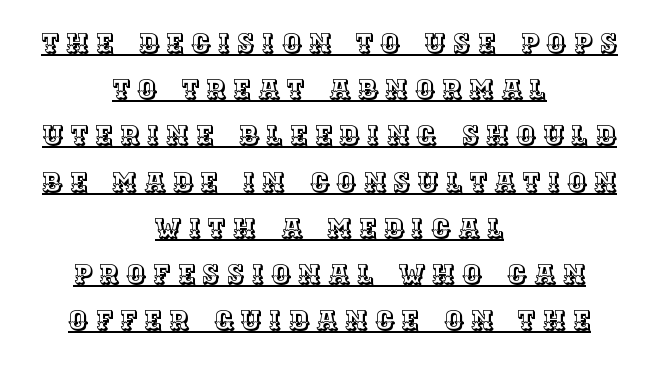
The image shows 27 px text type, upright; set centered, line spacing 1.71x, unusually wide letter spacing (+0.26 em), underlined.
